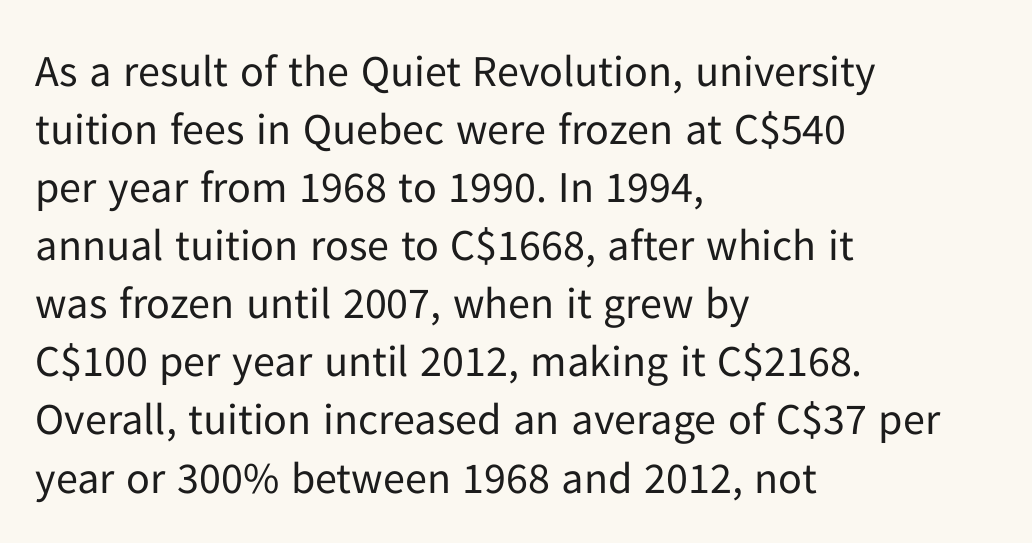
{"serif": "no", "italic": "no", "bold": "no", "weight": "regular", "width": "normal", "stroke_contrast": "low", "x_height": "medium", "monospaced": "no", "underline": "no", "align": "left", "line_spacing": "normal", "line_spacing_ratio": 1.32, "letter_spacing": "normal", "letter_spacing_em": 0.0, "glyph_px": 44}
